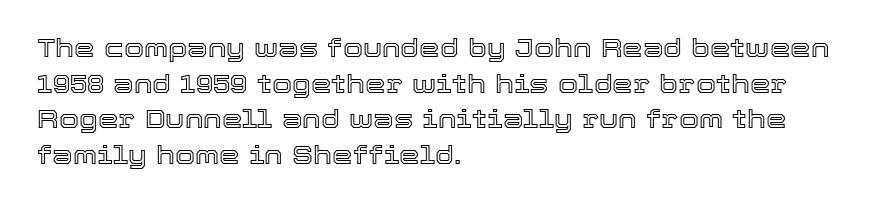
The image shows 26 px text type, upright; set left-aligned, normal line spacing (1.37x), normal letter spacing, not underlined.
